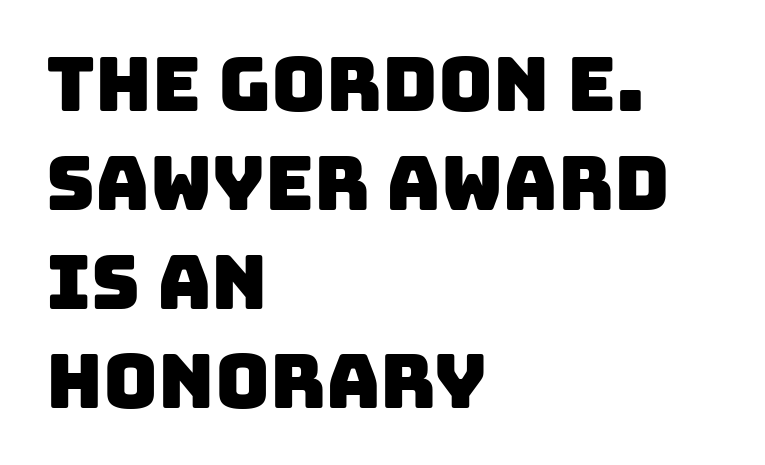
Line spacing here is normal. Varying glyph widths throughout — classic text-font behaviour. The lines are quadded left. Clear beneath every line of the passage. Check where the strokes stop: nothing finishes them off — pure sans.
